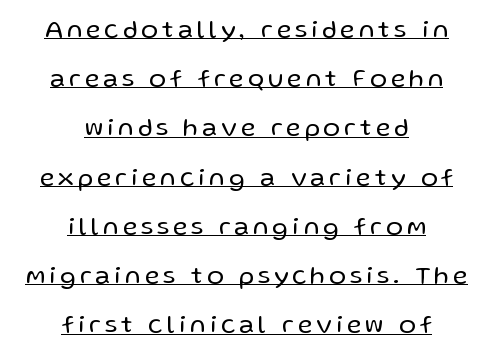
The image shows 25 px text type, upright; set centered, loose line spacing (1.97x), underlined.
